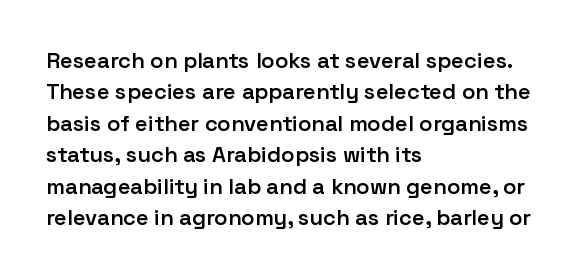
{"italic": "no", "bold": "semi", "underline": "no", "align": "left", "line_spacing": "normal", "line_spacing_ratio": 1.43, "letter_spacing": "normal", "letter_spacing_em": 0.0, "glyph_px": 22}
